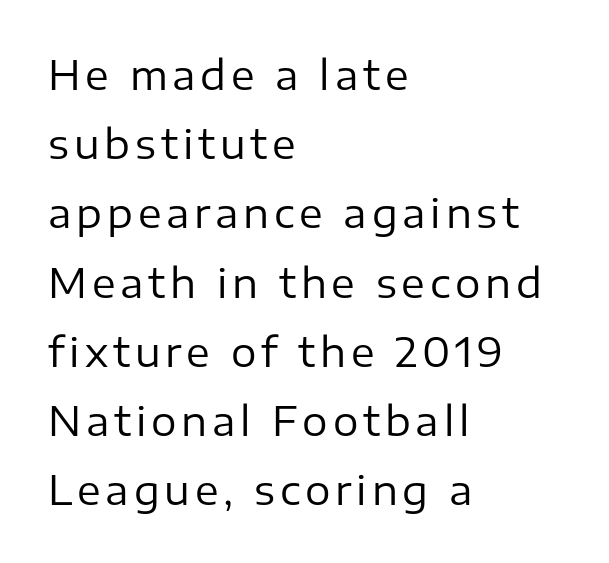
{"serif": "no", "italic": "no", "bold": "no", "weight": "regular", "width": "normal", "stroke_contrast": "low", "x_height": "medium", "monospaced": "no", "underline": "no", "align": "left", "line_spacing_ratio": 1.73, "glyph_px": 40}
